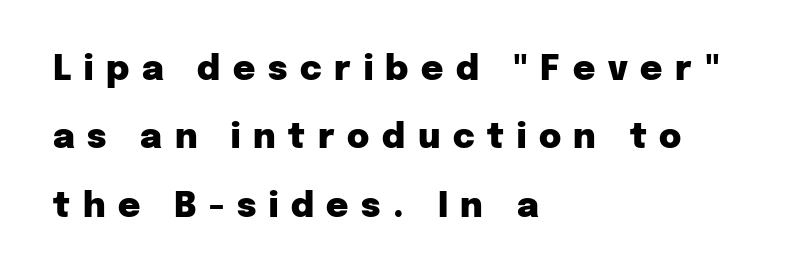
The designer went with a sans here, leaving each stem footless. The rendering uses natural spacing where letterforms have individual widths. Line starts are locked; line ends wander. Students, note that the glyphs here are deliberately spaced far apart.
